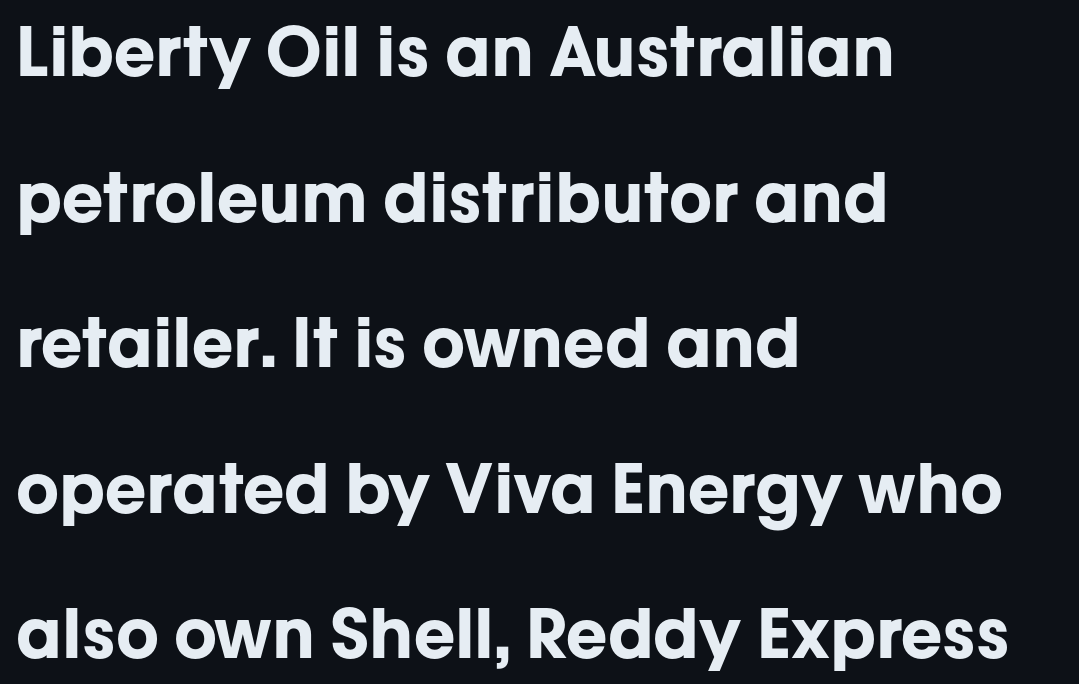
If you drew a line through each stem, it would be perfectly vertical. These lines are rendered in a variable-pitch font. Unmarked baselines from the first word to the last. These lines are composed in type without serifs.
